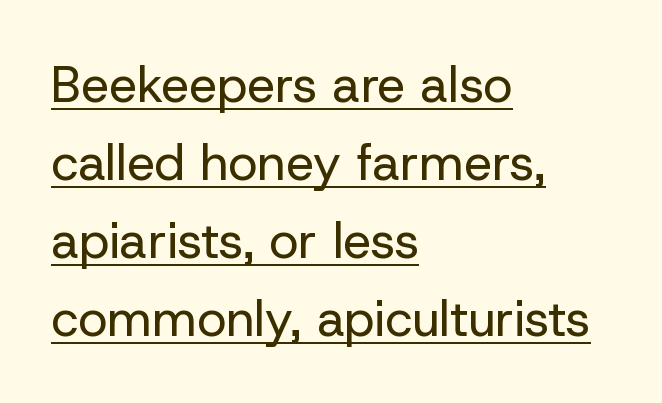
Q: Is the text bold? A: No.
Q: Is the text italic (slanted)? A: No, it is upright.
Q: Is the typeface a serif or a sans-serif typeface? A: Sans-serif.
Q: Is the text underlined? A: Yes.
Q: How is the paragraph aligned? A: Left-aligned.
Q: Is the spacing between letters normal or unusually wide? A: Normal.
Q: Is the spacing between lines tight, normal or loose? A: Normal.
Q: Width (condensed, normal, or wide)? A: Normal.
Q: Stroke contrast? A: Low.
Q: x-height? A: Medium.
Q: Monospaced? A: No.
